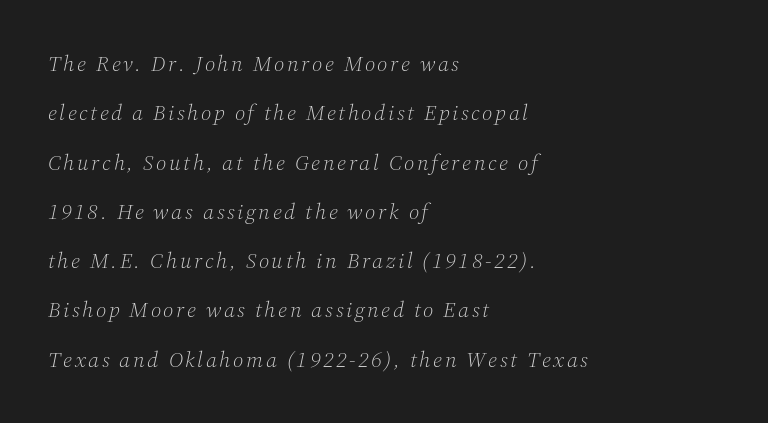
Just letters on the line, the space beneath them empty. The characters are drawn with everyday or finer stroke widths. This sample uses an oblique cut, with every glyph tilted off the vertical. A classic flush-left, rag-right setting is used for this passage. The leading is generous, giving the passage an open texture.
